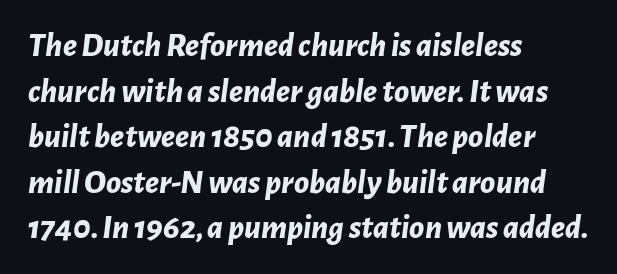
The image shows 34 px bold type, italic (leaning right); set left-aligned, normal line spacing (1.34x), normal letter spacing, not underlined; low stroke contrast and a medium x-height.
